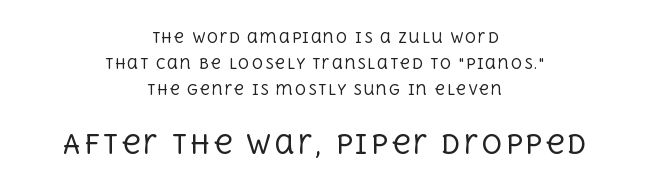
{"italic": "no", "bold": "no", "underline": "no", "align": "center", "line_spacing_ratio": 1.86, "larger_block": "second", "size_ratio": 1.86, "glyph_px": 26}
